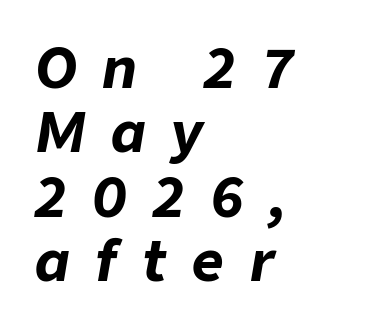
{"italic": "yes", "lean": "right", "slant_degrees": 9, "bold": "yes", "weight": "bold", "width": "normal", "stroke_contrast": "low", "x_height": "medium", "monospaced": "no", "underline": "no", "align": "left", "line_spacing_ratio": 1.17, "letter_spacing": "wide", "letter_spacing_em": 0.47, "glyph_px": 55}
